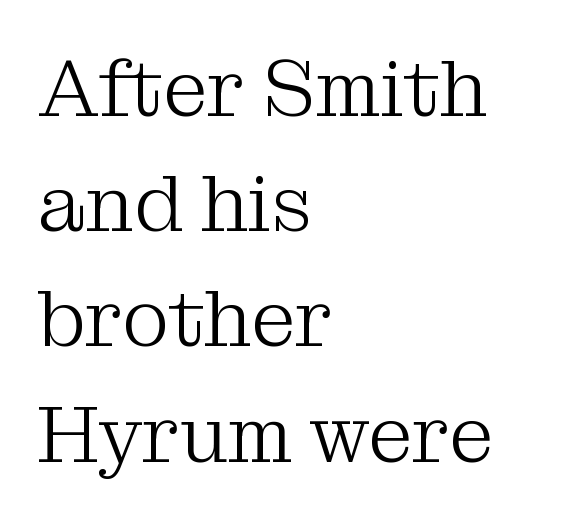
The font is comparable to plain body text, perhaps lighter. I'd call this a serif setting — the letters wear small feet. Each letter keeps its own natural width here, so spacing adapts to shape. The typography opts for an upright posture over an oblique one.
